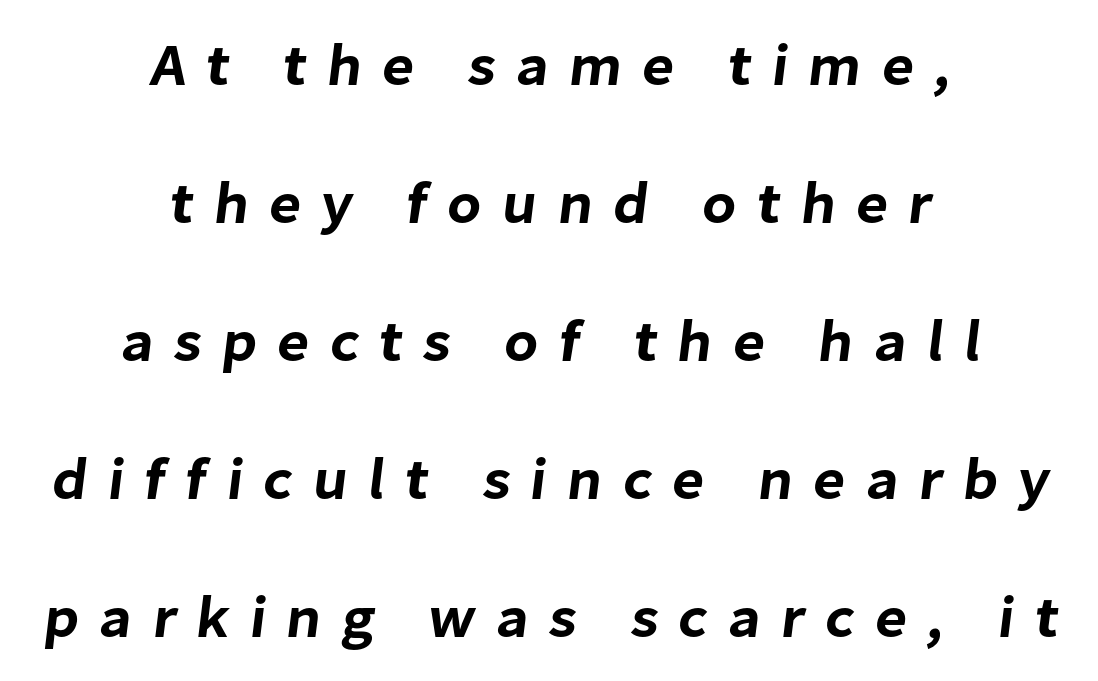
{"serif": "no", "width": "normal", "stroke_contrast": "low", "x_height": "medium", "monospaced": "no", "underline": "no", "align": "center", "line_spacing": "loose", "line_spacing_ratio": 2.34, "letter_spacing": "wide", "letter_spacing_em": 0.34, "glyph_px": 59}
